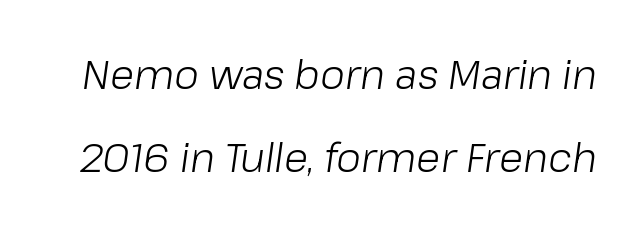
{"italic": "yes", "lean": "right", "slant_degrees": 8, "bold": "no", "weight": "light", "width": "normal", "stroke_contrast": "low", "x_height": "medium", "monospaced": "no", "underline": "no", "line_spacing": "loose", "line_spacing_ratio": 2.07, "letter_spacing": "normal", "letter_spacing_em": 0.0, "glyph_px": 40}
